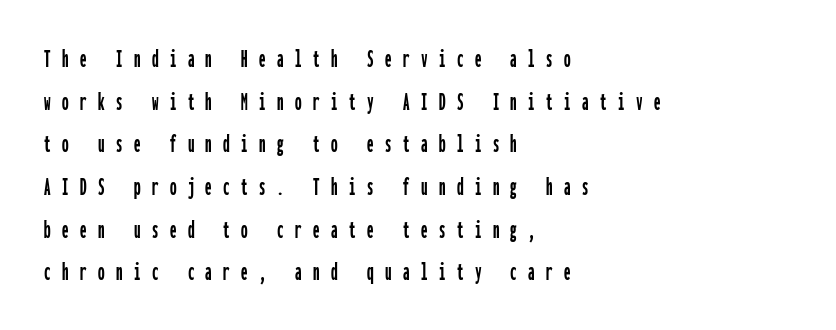
Q: Is the text italic (slanted)? A: No, it is upright.
Q: Is the text underlined? A: No.
Q: How is the paragraph aligned? A: Left-aligned.
Q: Is the spacing between letters normal or unusually wide? A: Unusually wide.
Q: Is the spacing between lines tight, normal or loose? A: Normal.
